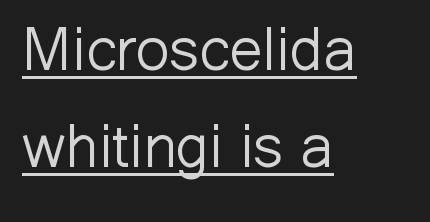
{"serif": "no", "italic": "no", "bold": "no", "weight": "light", "width": "normal", "stroke_contrast": "low", "x_height": "medium", "monospaced": "no", "underline": "yes", "align": "left", "line_spacing": "normal", "line_spacing_ratio": 1.61, "letter_spacing": "normal", "letter_spacing_em": 0.0, "glyph_px": 60}
